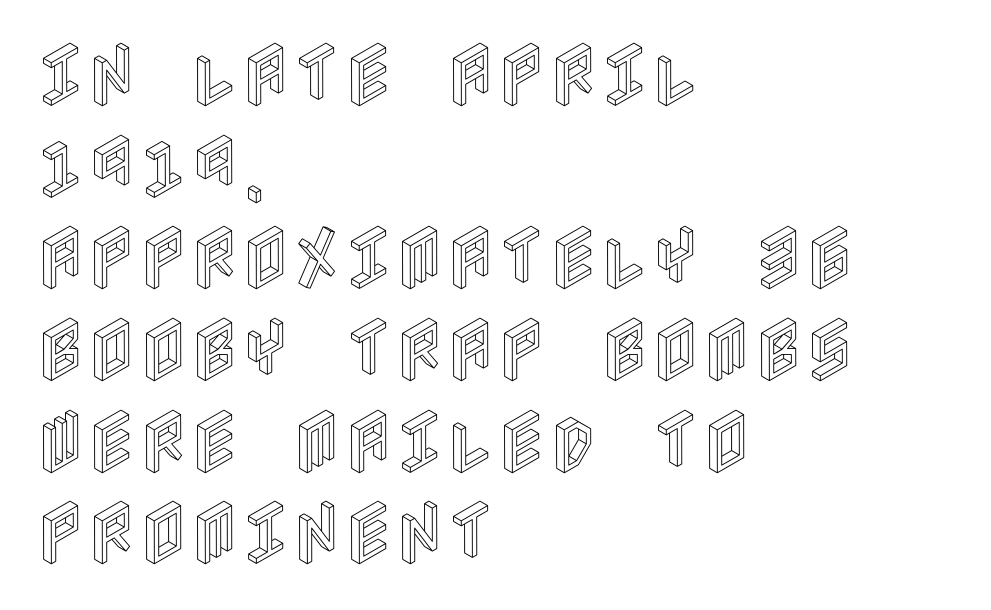
The image shows 70 px condensed type, upright; set left-aligned, normal line spacing (1.31x), normal letter spacing, not underlined; a large x-height.
